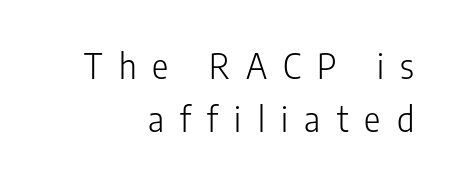
Stroke thickness stays within the range of a standard reading face or lighter. Descenders are the only things crossing below the line. Serifs: no, the terminals of the letterforms are clean. Here the glyphs are tracked loosely, breaking word shapes into spaced letters. Notice how the stems are strictly vertical — no italics here. Is this a fixed-width face? No — the glyphs have proportional, varying widths.
